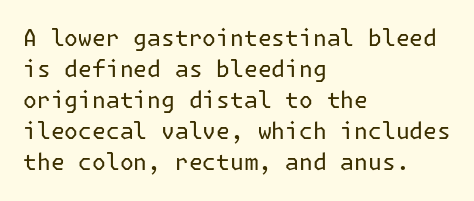
Posture: upright roman. The ragged edge is on the right, which tells us the setting is flush left. Reading down the column, the eye jumps a familiar distance to each next line. The specimen omits any rule beneath the text block's lines. The face looks like a standard text weight, possibly lighter.
